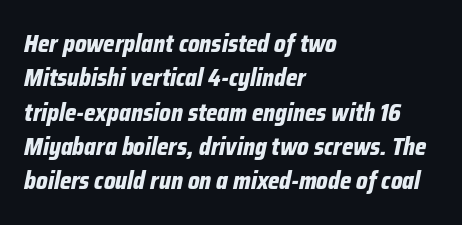
Q: Is the text bold? A: Yes.
Q: Is the text italic (slanted)? A: Yes, it leans right by about 12 degrees.
Q: Is the text underlined? A: No.
Q: How is the paragraph aligned? A: Left-aligned.
Q: Is the spacing between letters normal or unusually wide? A: Normal.
Q: Is the spacing between lines tight, normal or loose? A: Normal.
